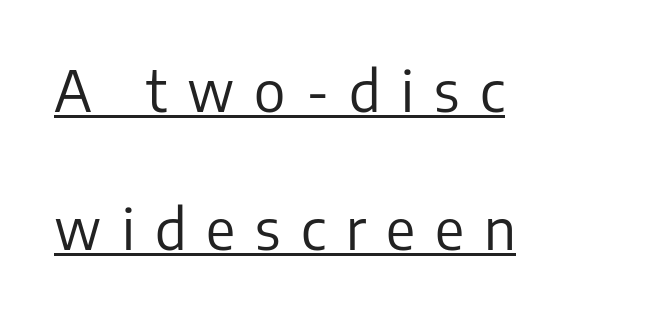
The letters advance in unequal steps, a hallmark of proportional type. Like a heading marked for emphasis, these lines bear an underscore. Nope, no serifs anywhere on these letters. Line spacing here is loose. Stems here are at most as thick as an everyday book face. The specimen reads as upright at a glance.
